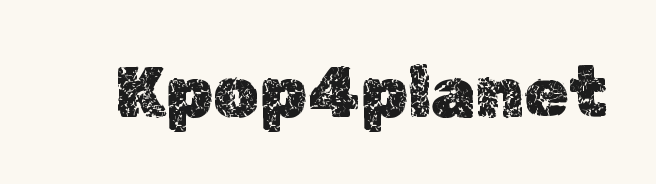
{"italic": "no", "width": "normal", "x_height": "medium", "monospaced": "no", "underline": "no", "letter_spacing": "normal", "letter_spacing_em": 0.0, "glyph_px": 72}
